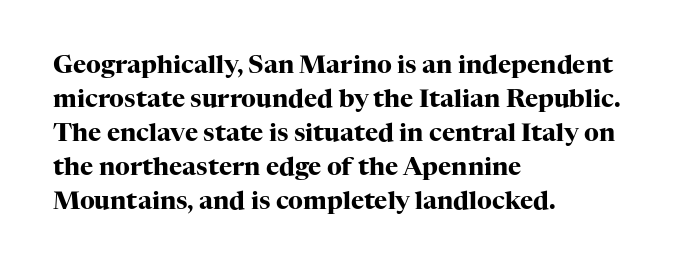
Q: Is the text bold? A: Yes.
Q: Is the text italic (slanted)? A: No, it is upright.
Q: Is the text underlined? A: No.
Q: How is the paragraph aligned? A: Left-aligned.
Q: Is the spacing between letters normal or unusually wide? A: Normal.
Q: Is the spacing between lines tight, normal or loose? A: Normal.
